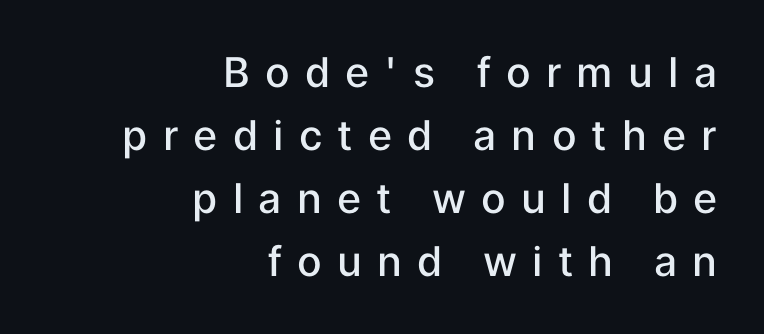
Q: Is the text bold? A: Semi-bold.
Q: Is the text italic (slanted)? A: No, it is upright.
Q: Is the typeface a serif or a sans-serif typeface? A: Sans-serif.
Q: Is the text underlined? A: No.
Q: How is the paragraph aligned? A: Right-aligned.
Q: Is the spacing between letters normal or unusually wide? A: Unusually wide.
Q: Is the spacing between lines tight, normal or loose? A: Normal.
Q: Width (condensed, normal, or wide)? A: Normal.
Q: Stroke contrast? A: Low.
Q: x-height? A: Medium.
Q: Monospaced? A: No.
